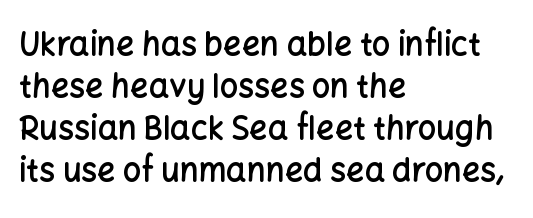
Q: Is the text bold? A: Semi-bold.
Q: Is the text italic (slanted)? A: No, it is upright.
Q: Is the typeface a serif or a sans-serif typeface? A: Sans-serif.
Q: Is the text underlined? A: No.
Q: How is the paragraph aligned? A: Left-aligned.
Q: Is the spacing between letters normal or unusually wide? A: Normal.
Q: Is the spacing between lines tight, normal or loose? A: Normal.
Q: Width (condensed, normal, or wide)? A: Normal.
Q: Stroke contrast? A: Low.
Q: x-height? A: Medium.
Q: Monospaced? A: No.
